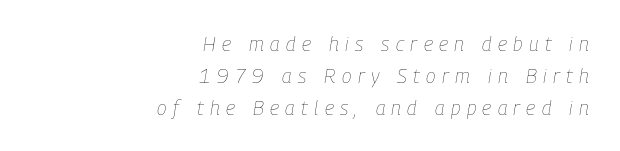
The image shows 20 px text type, italic (leaning right); set right-aligned, normal line spacing (1.59x), unusually wide letter spacing (+0.32 em), not underlined.
